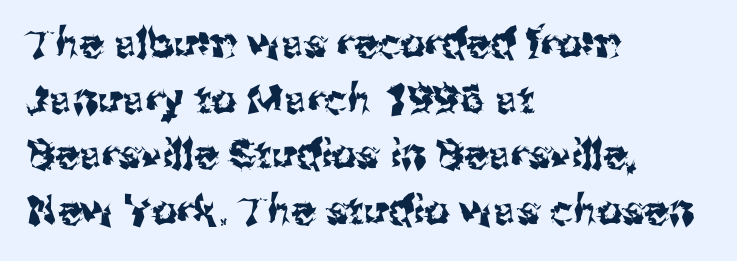
In terms of posture, this sample is upright. Honestly, the row spacing looks completely unremarkable. Where is the straight margin? On the left. There is no visible air inserted between adjacent glyphs. Varying glyph widths throughout — classic text-font behaviour.
